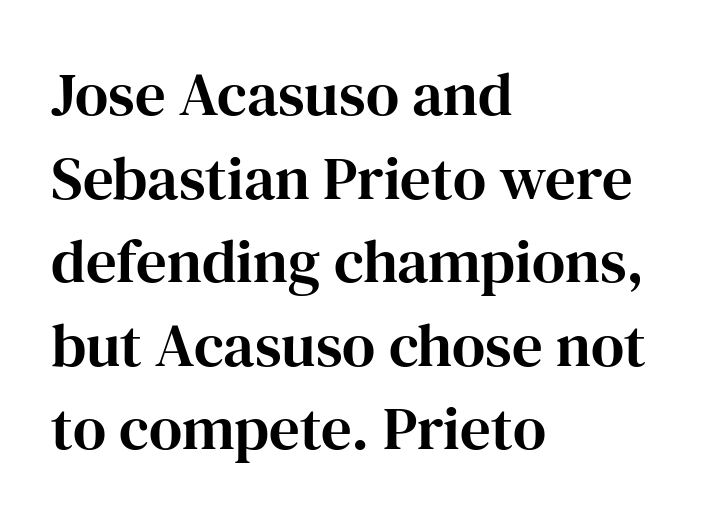
Q: Is the text italic (slanted)? A: No, it is upright.
Q: Is the typeface a serif or a sans-serif typeface? A: Serif.
Q: Is the text underlined? A: No.
Q: How is the paragraph aligned? A: Left-aligned.
Q: Is the spacing between letters normal or unusually wide? A: Normal.
Q: Is the spacing between lines tight, normal or loose? A: Normal.
Q: Width (condensed, normal, or wide)? A: Normal.
Q: Stroke contrast? A: High.
Q: x-height? A: Medium.
Q: Monospaced? A: No.
